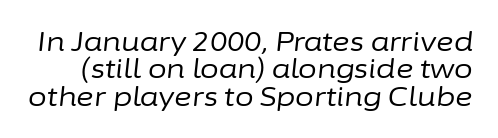
Q: Is the text bold? A: No.
Q: Is the text italic (slanted)? A: Yes, it leans right by about 6 degrees.
Q: Is the text underlined? A: No.
Q: Is the spacing between letters normal or unusually wide? A: Normal.
Q: Is the spacing between lines tight, normal or loose? A: Tight.
